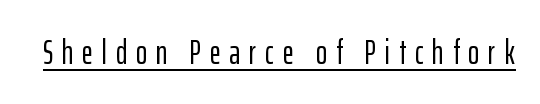
This sample has the flowing, uneven cadence of proportional lettering. The specimen reads as upright at a glance. Here the glyphs are tracked loosely, breaking word shapes into spaced letters. Does a line run under the words? Yes, clearly. The designer went with a sans here, leaving each stem footless.
